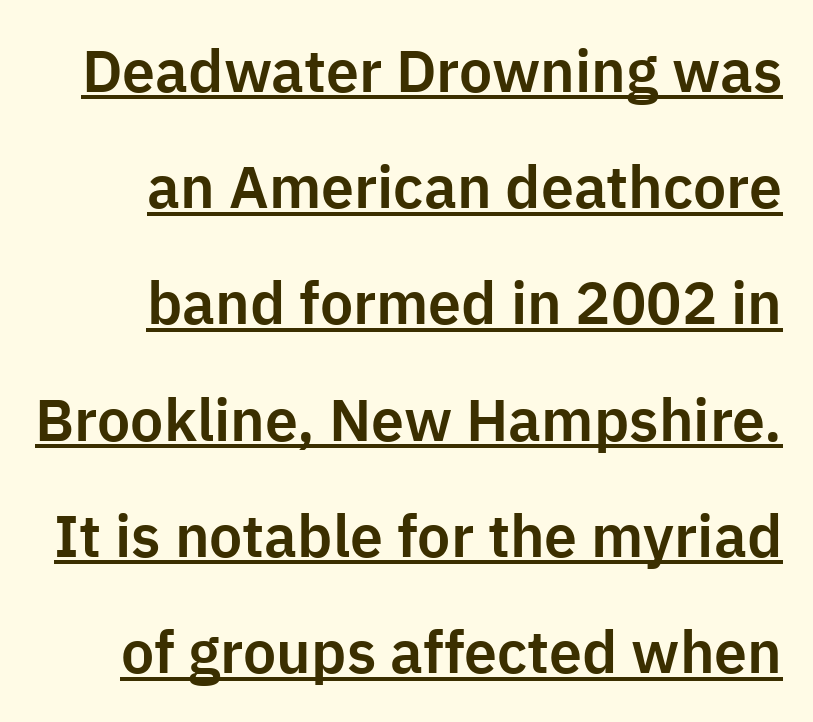
Quick note: not italic, upright. Check the space under the baseline: a stroke is drawn there. Varying glyph widths throughout — classic text-font behaviour. The rendering anchors every line to the right-hand side.
